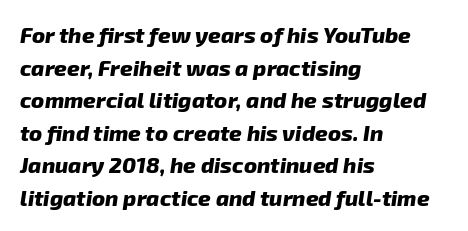
The image shows 22 px bold type; set left-aligned, normal line spacing (1.48x), normal letter spacing, not underlined.
